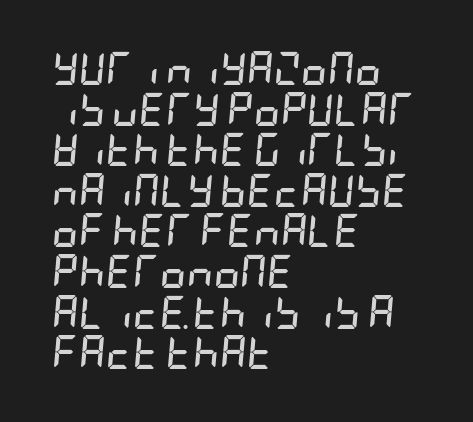
The type is set solid horizontally, with unmodified tracking. The zone under the glyphs is completely vacant. On the weight axis this lands at bold, roughly 700. Casual observation: everything's shoved over to the left. Tall strokes in this sample are angled rather than plumb.
